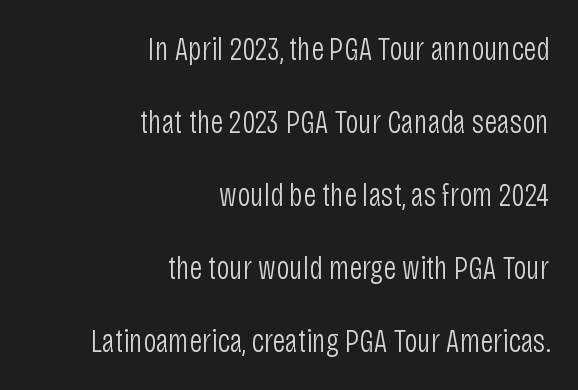
{"serif": "no", "italic": "no", "bold": "no", "weight": "light", "width": "condensed", "stroke_contrast": "low", "x_height": "large", "monospaced": "no", "underline": "no", "align": "right", "line_spacing": "loose", "line_spacing_ratio": 2.21, "letter_spacing": "normal", "letter_spacing_em": 0.0, "glyph_px": 33}
